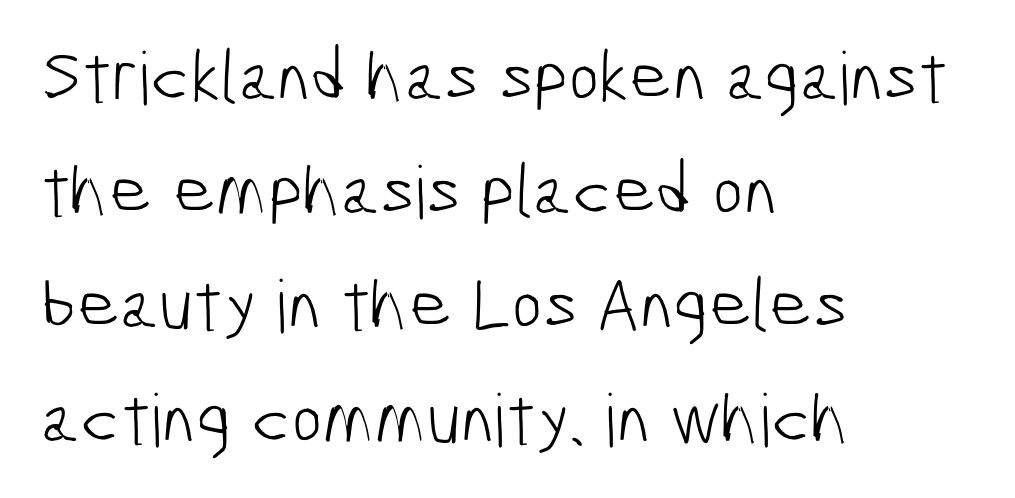
{"serif": "no", "bold": "no", "weight": "light", "width": "condensed", "stroke_contrast": "low", "x_height": "medium", "monospaced": "no", "underline": "no", "align": "left", "line_spacing": "normal", "line_spacing_ratio": 1.56, "letter_spacing": "normal", "letter_spacing_em": 0.0, "glyph_px": 73}
